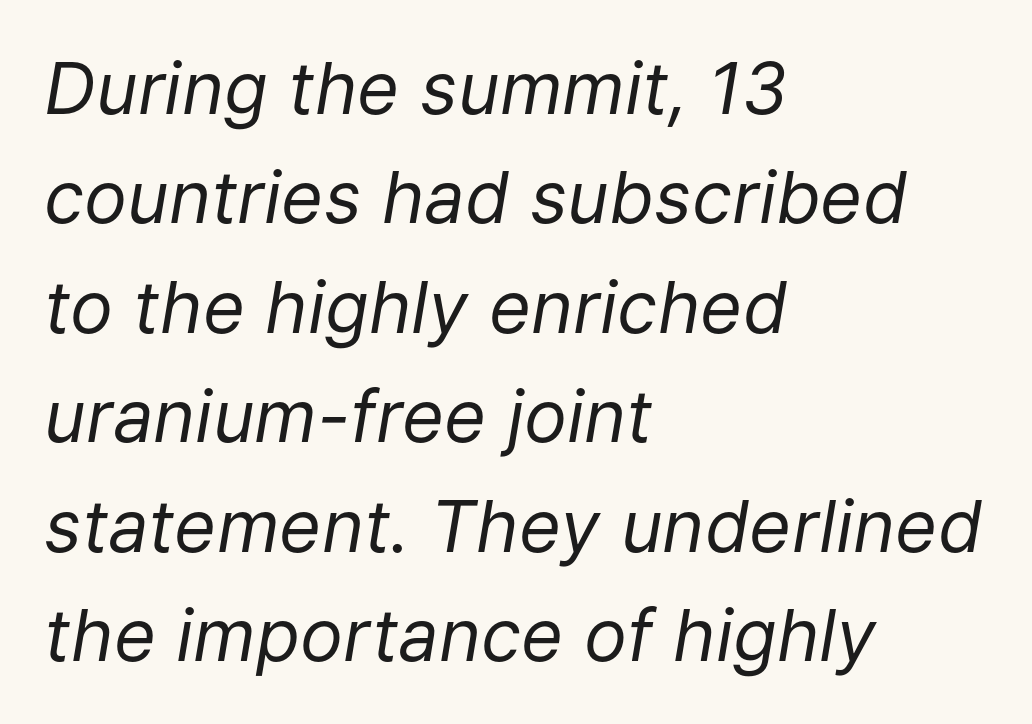
How are the letters spaced? Ordinarily, with no added tracking. Just letters on the line, the space beneath them empty. The rendering uses natural spacing where letterforms have individual widths. Stroke thickness stays within the range of a standard reading face or lighter. The paragraph has a hard left edge and a soft right edge.
